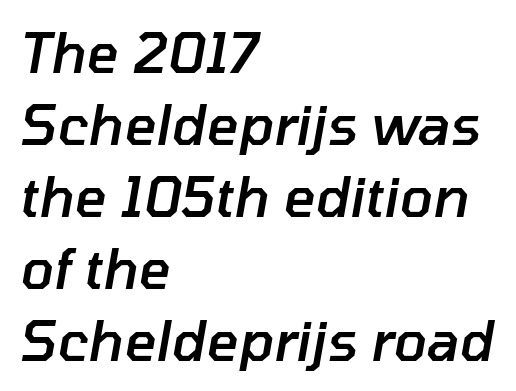
The image shows 55 px semibold type, italic (leaning right); set left-aligned, normal line spacing (1.31x), normal letter spacing, not underlined; low stroke contrast and a medium x-height.
